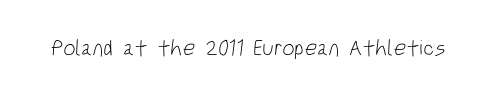
The image shows 22 px text type; set normal letter spacing, not underlined.
